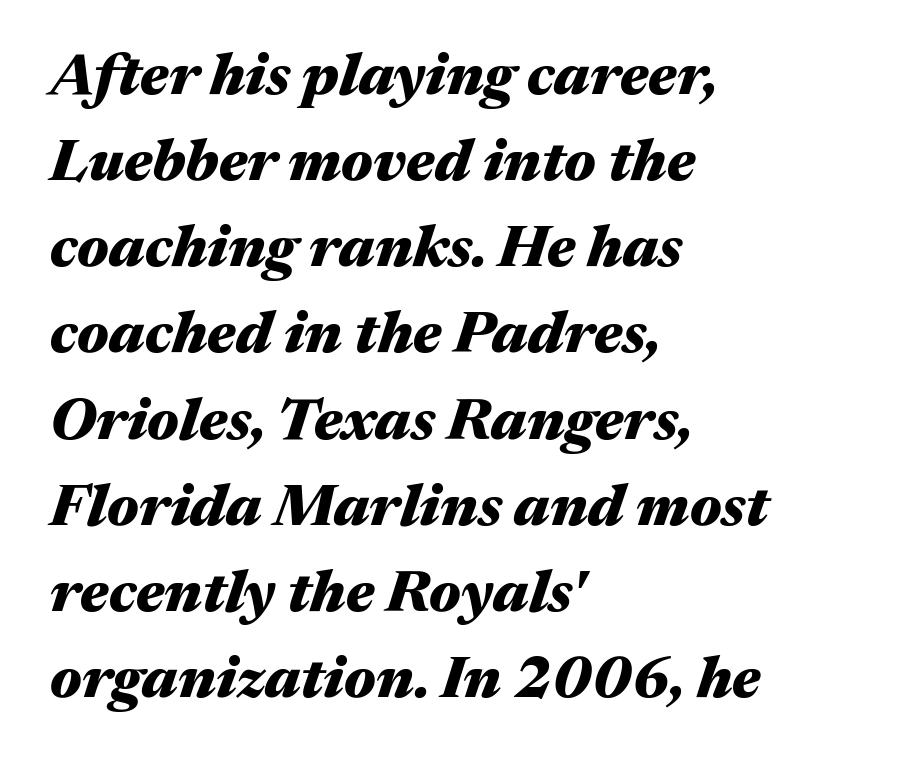
The image shows 59 px heavy, wide type, italic (leaning right); set left-aligned, normal line spacing (1.46x), normal letter spacing, not underlined; medium stroke contrast and a medium x-height.
